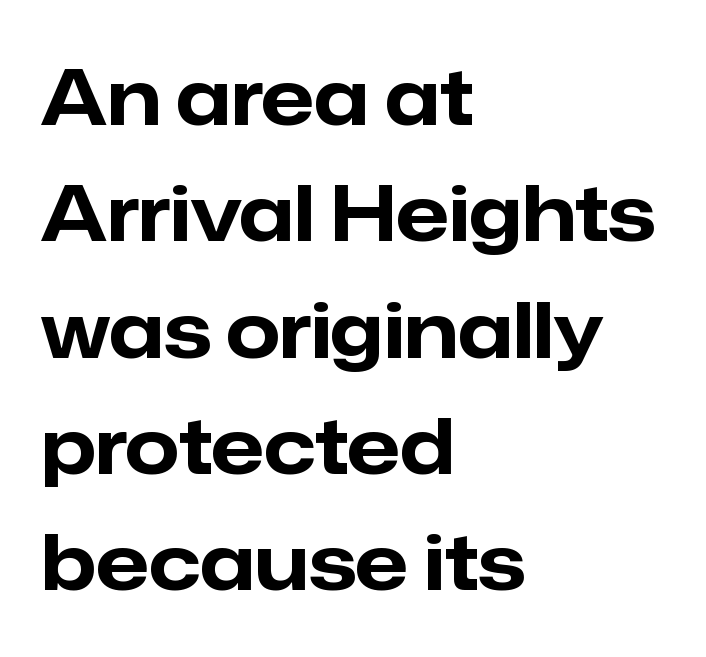
The image shows 77 px bold sans-serif type, upright; set left-aligned, normal line spacing (1.51x), normal letter spacing, not underlined; low stroke contrast and a medium x-height.
